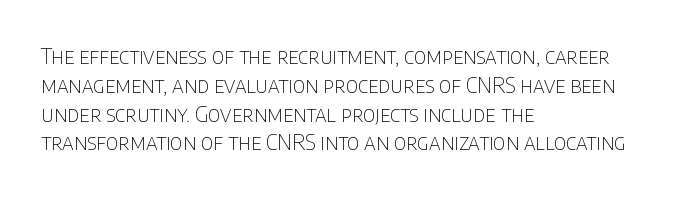
The image shows 22 px text type, upright; set left-aligned, normal line spacing (1.31x), normal letter spacing, not underlined.
